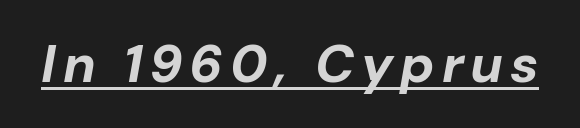
Q: Is the text bold? A: Yes.
Q: Is the text italic (slanted)? A: Yes, it leans right by about 10 degrees.
Q: Is the text underlined? A: Yes.
Q: Width (condensed, normal, or wide)? A: Normal.
Q: Stroke contrast? A: Low.
Q: x-height? A: Medium.
Q: Monospaced? A: No.
